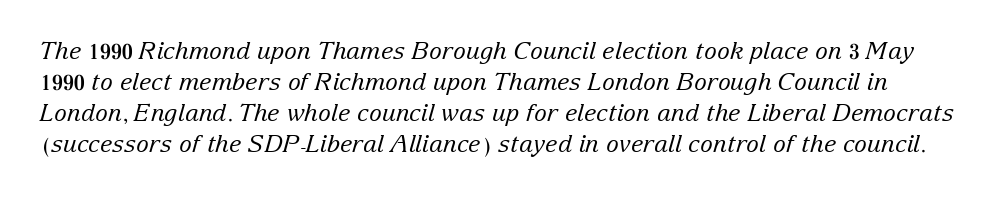
The image shows 24 px text type, italic (leaning right); set normal line spacing (1.29x), normal letter spacing, not underlined.
